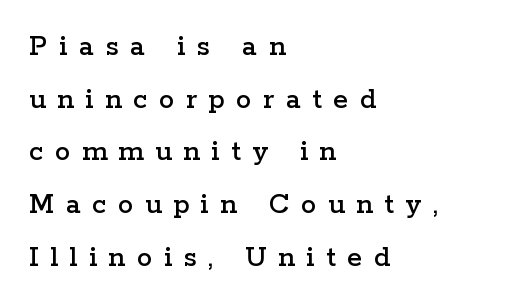
Q: Is the text italic (slanted)? A: No, it is upright.
Q: Is the typeface a serif or a sans-serif typeface? A: Serif.
Q: Is the text underlined? A: No.
Q: How is the paragraph aligned? A: Left-aligned.
Q: Is the spacing between letters normal or unusually wide? A: Unusually wide.
Q: Is the spacing between lines tight, normal or loose? A: Normal.
Q: Width (condensed, normal, or wide)? A: Wide.
Q: Stroke contrast? A: Low.
Q: x-height? A: Medium.
Q: Monospaced? A: No.
